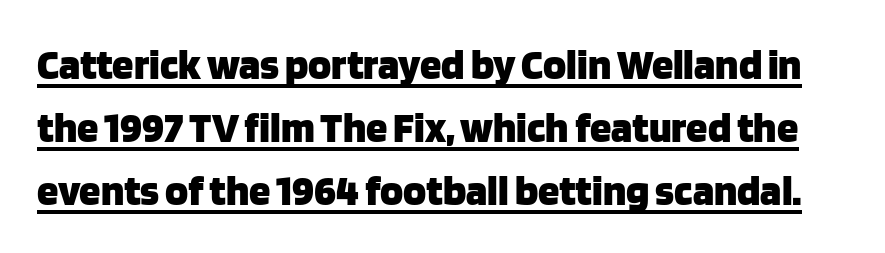
The image shows 43 px heavy sans-serif type, upright; set normal line spacing (1.46x), normal letter spacing, underlined; low stroke contrast and a large x-height.
